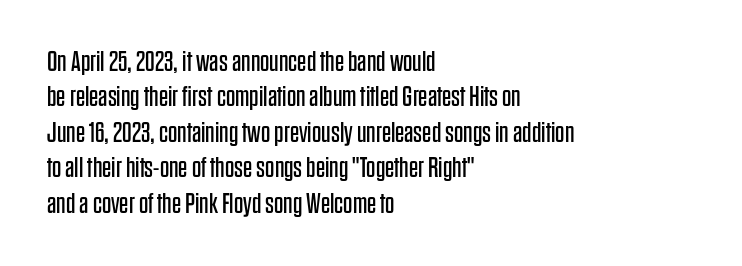
The image shows 29 px regular-weight, condensed sans-serif type, upright; set left-aligned, line spacing 1.22x, normal letter spacing, not underlined; low stroke contrast and a large x-height.
